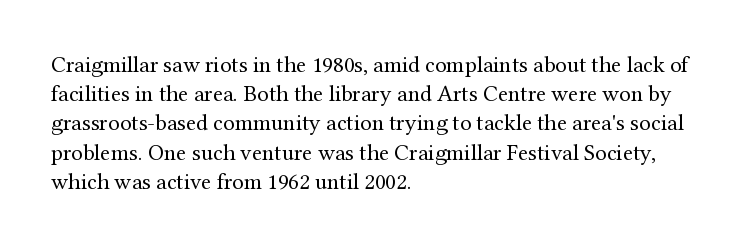
{"italic": "no", "bold": "no", "underline": "no", "align": "left", "line_spacing": "normal", "line_spacing_ratio": 1.27, "letter_spacing": "normal", "letter_spacing_em": 0.0, "glyph_px": 23}
